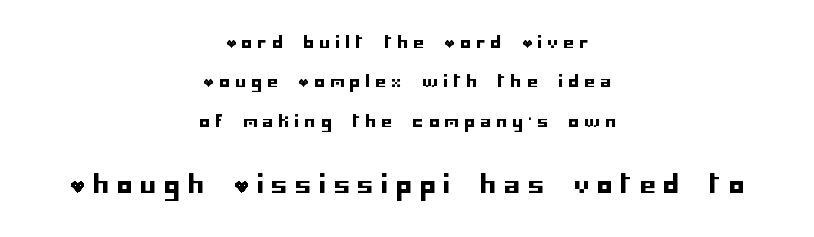
Q: Is the text italic (slanted)? A: No, it is upright.
Q: Is the text underlined? A: No.
Q: How is the paragraph aligned? A: Centered.
Q: Is the spacing between letters normal or unusually wide? A: Unusually wide.
Q: Is the spacing between lines tight, normal or loose? A: Loose.
Q: Which block of text is set in a larger size, the first (top) or the second (bottom)? A: The second (bottom) one.
